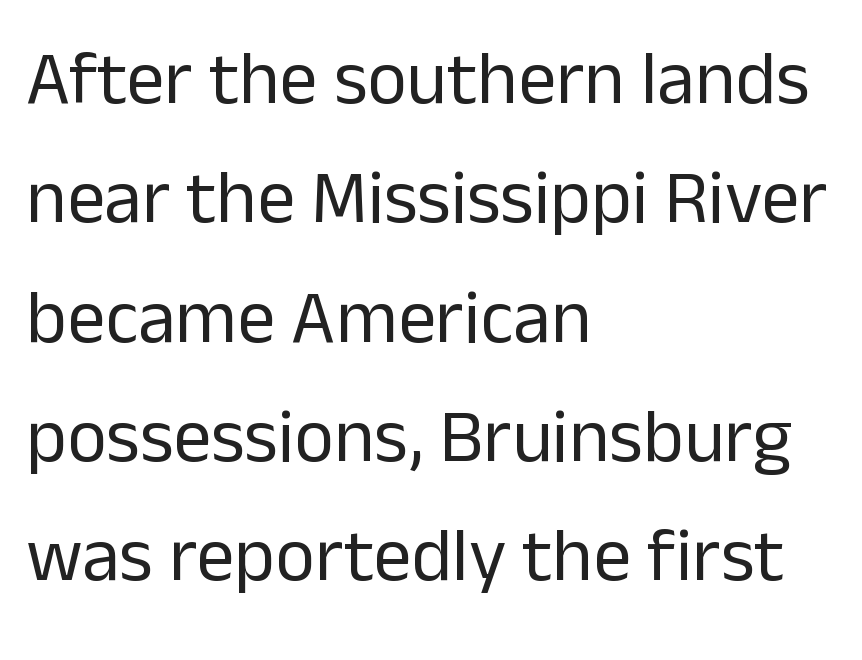
The image shows 76 px regular-weight sans-serif type, upright; set left-aligned, normal line spacing (1.57x), normal letter spacing, not underlined; low stroke contrast and a medium x-height.
